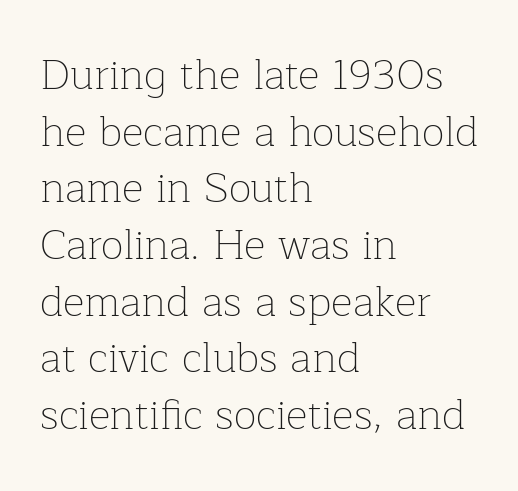
{"serif": "yes", "italic": "no", "bold": "no", "weight": "thin", "width": "normal", "stroke_contrast": "low", "x_height": "medium", "monospaced": "no", "underline": "no", "align": "left", "line_spacing": "normal", "line_spacing_ratio": 1.35, "letter_spacing": "normal", "letter_spacing_em": 0.0, "glyph_px": 42}
